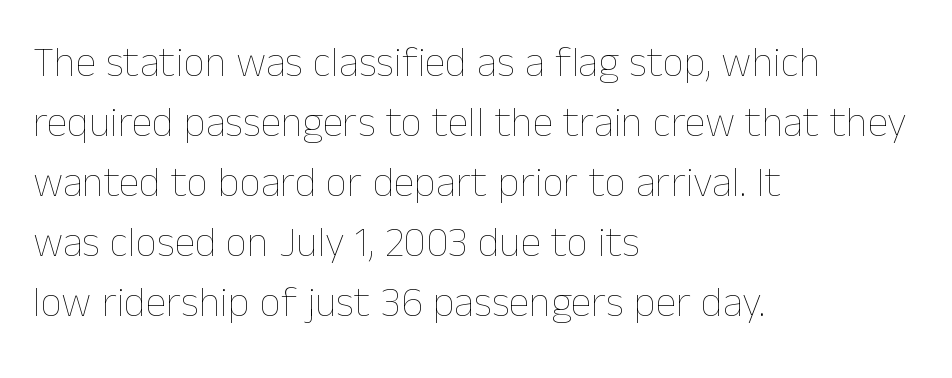
Q: Is the text bold? A: No.
Q: Is the text italic (slanted)? A: No, it is upright.
Q: Is the text underlined? A: No.
Q: How is the paragraph aligned? A: Left-aligned.
Q: Is the spacing between letters normal or unusually wide? A: Normal.
Q: Is the spacing between lines tight, normal or loose? A: Normal.
Q: Width (condensed, normal, or wide)? A: Normal.
Q: Stroke contrast? A: Low.
Q: x-height? A: Medium.
Q: Monospaced? A: No.
